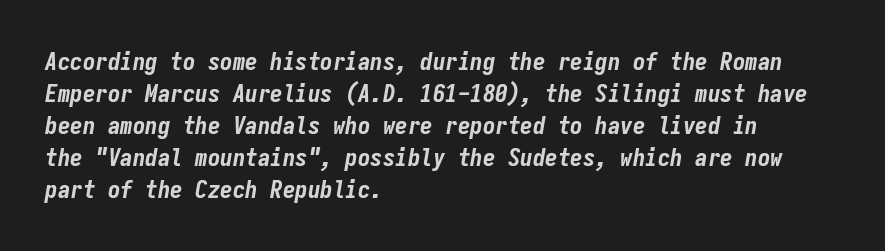
Q: Is the text bold? A: Yes.
Q: Is the text italic (slanted)? A: Yes, it leans right by about 9 degrees.
Q: Is the text underlined? A: No.
Q: How is the paragraph aligned? A: Left-aligned.
Q: Is the spacing between letters normal or unusually wide? A: Normal.
Q: Is the spacing between lines tight, normal or loose? A: Normal.
